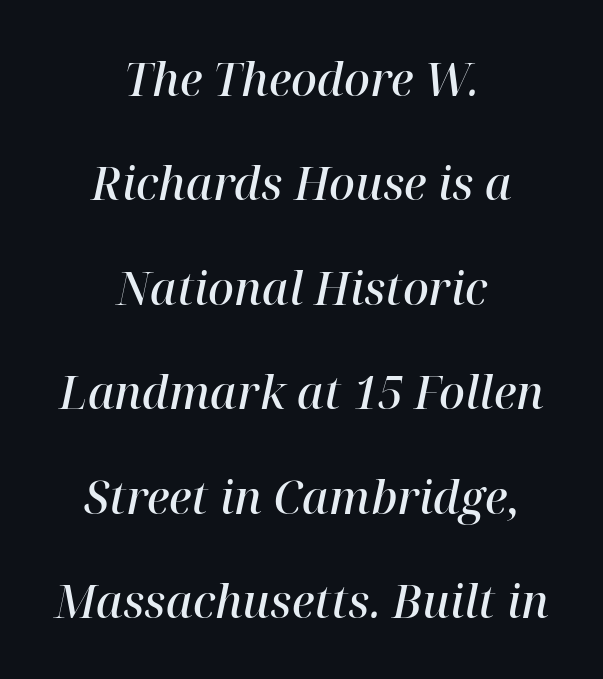
The image shows 45 px semibold serif type, italic (leaning right); set centered, loose line spacing (2.32x), normal letter spacing, not underlined; high stroke contrast and a medium x-height.
